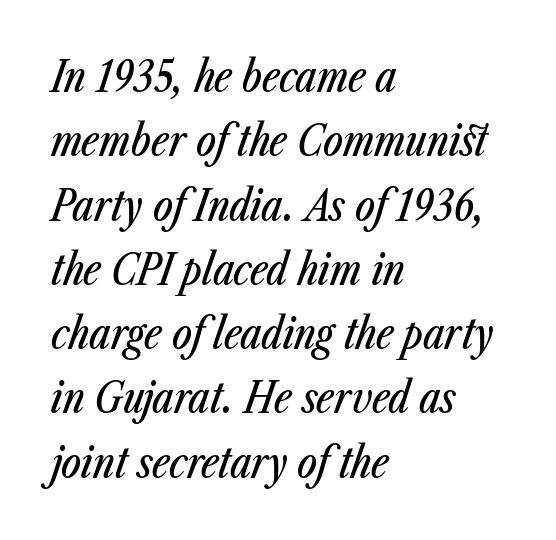
Q: Is the text italic (slanted)? A: Yes, it leans right by about 23 degrees.
Q: Is the text underlined? A: No.
Q: How is the paragraph aligned? A: Left-aligned.
Q: Is the spacing between letters normal or unusually wide? A: Normal.
Q: Is the spacing between lines tight, normal or loose? A: Normal.
Q: Width (condensed, normal, or wide)? A: Condensed.
Q: Stroke contrast? A: Low.
Q: x-height? A: Medium.
Q: Monospaced? A: No.
